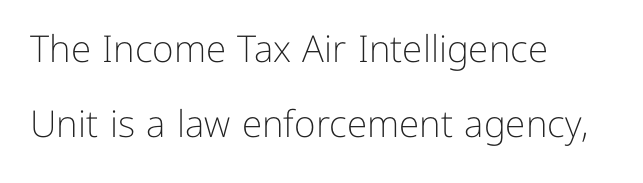
{"serif": "no", "italic": "no", "bold": "no", "weight": "light", "width": "normal", "stroke_contrast": "low", "x_height": "medium", "monospaced": "no", "underline": "no", "align": "left", "line_spacing": "loose", "line_spacing_ratio": 2.04, "letter_spacing": "normal", "letter_spacing_em": 0.0, "glyph_px": 37}
